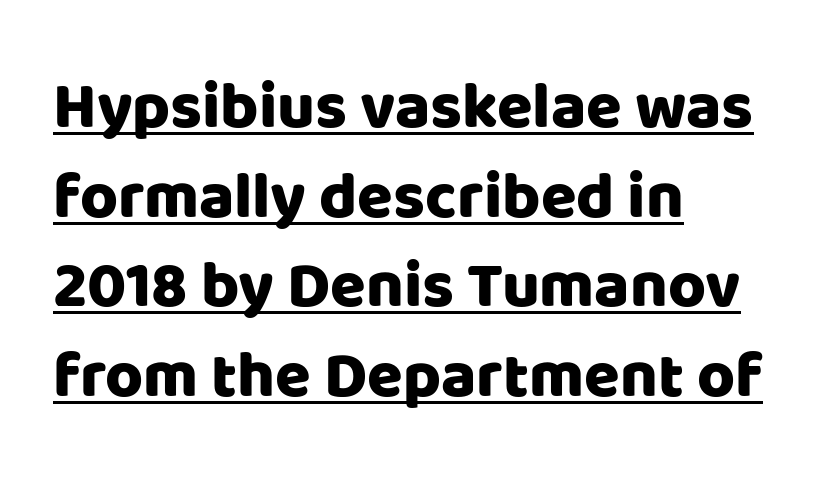
The image shows 65 px sans-serif type, upright; set left-aligned, normal line spacing (1.38x), normal letter spacing, underlined; low stroke contrast and a large x-height.
